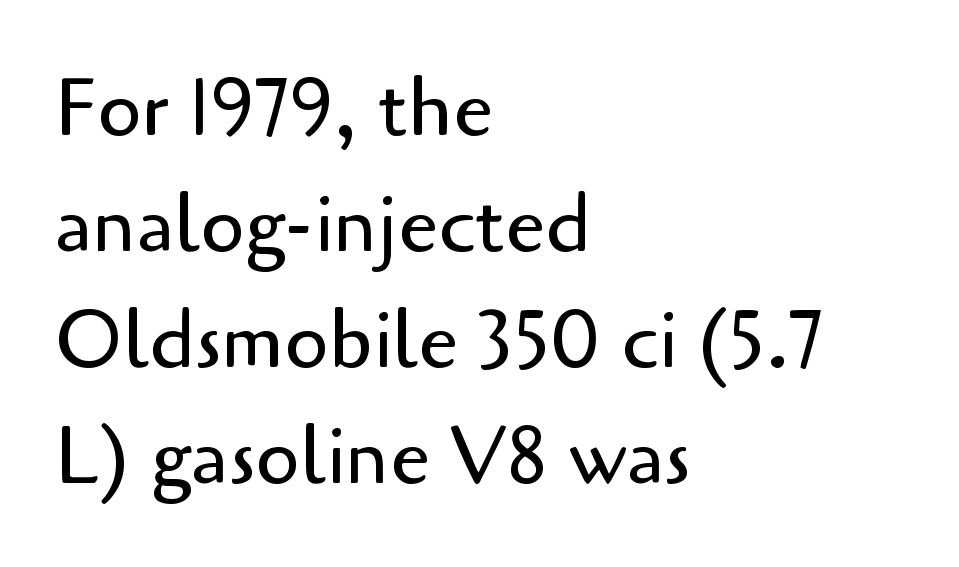
The image shows 80 px regular-weight sans-serif type, upright; set left-aligned, normal line spacing (1.45x), normal letter spacing, not underlined; low stroke contrast and a small x-height.
